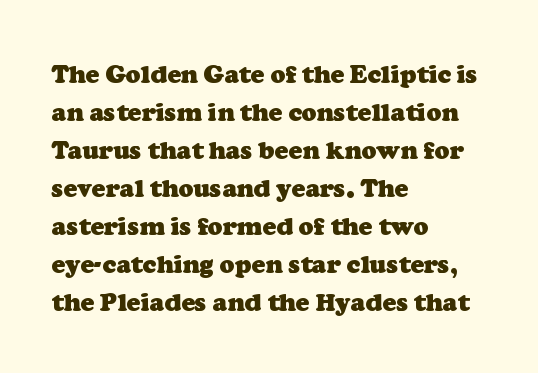
{"bold": "yes", "underline": "no", "align": "left", "line_spacing": "normal", "line_spacing_ratio": 1.52, "letter_spacing": "normal", "letter_spacing_em": 0.0, "glyph_px": 25}
